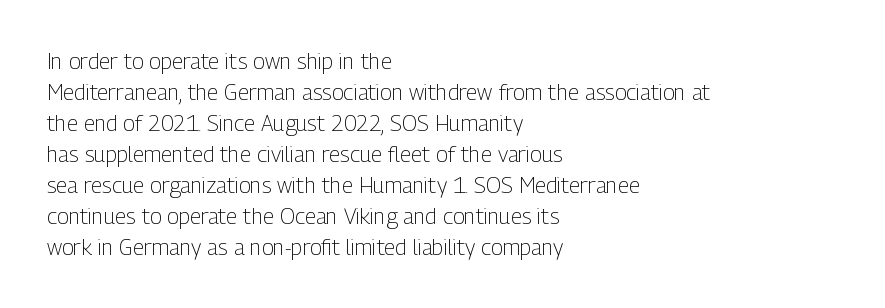
{"italic": "no", "bold": "no", "underline": "no", "align": "left", "line_spacing": "normal", "line_spacing_ratio": 1.41, "letter_spacing": "normal", "letter_spacing_em": 0.0, "glyph_px": 22}
